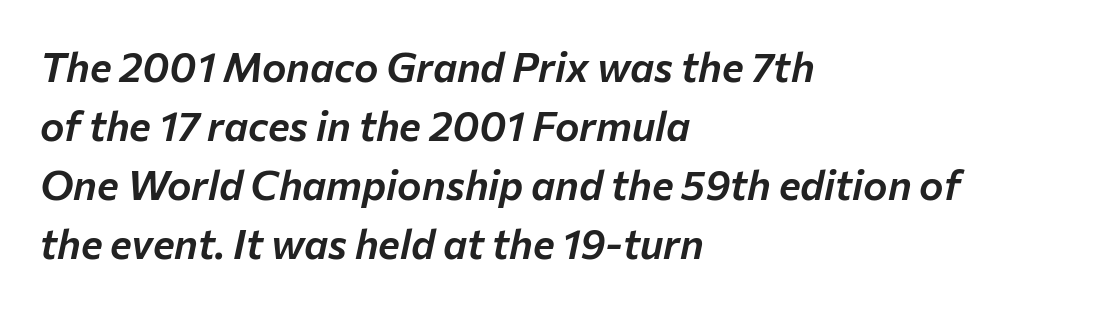
Q: Is the text italic (slanted)? A: Yes, it leans right by about 12 degrees.
Q: Is the text underlined? A: No.
Q: How is the paragraph aligned? A: Left-aligned.
Q: Is the spacing between letters normal or unusually wide? A: Normal.
Q: Is the spacing between lines tight, normal or loose? A: Normal.
Q: Width (condensed, normal, or wide)? A: Normal.
Q: Stroke contrast? A: Low.
Q: x-height? A: Medium.
Q: Monospaced? A: No.
